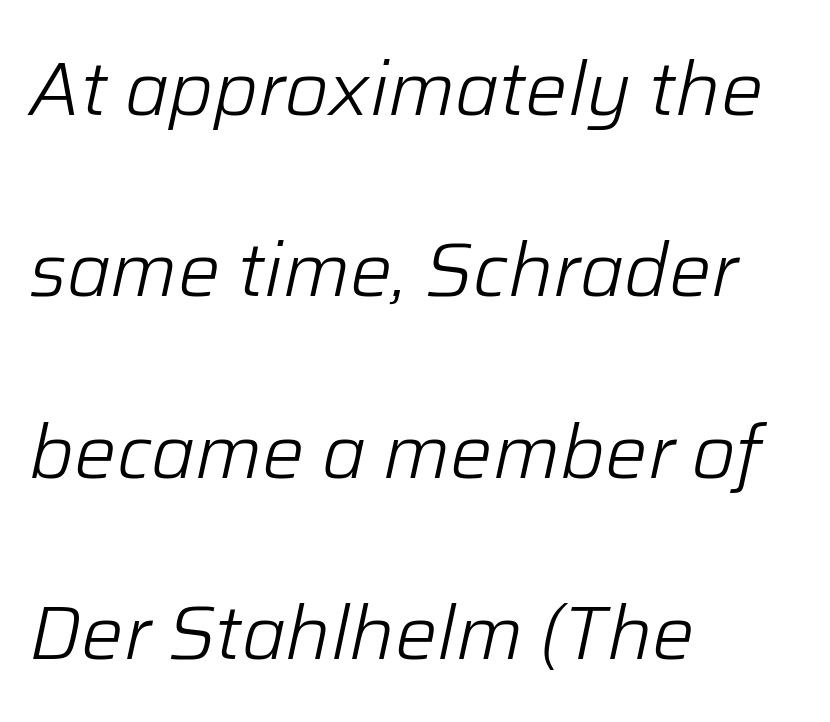
{"italic": "yes", "lean": "right", "slant_degrees": 12, "bold": "no", "weight": "light", "width": "normal", "stroke_contrast": "low", "x_height": "medium", "monospaced": "no", "underline": "no", "align": "left", "line_spacing": "loose", "line_spacing_ratio": 2.42, "letter_spacing": "normal", "letter_spacing_em": 0.0, "glyph_px": 75}
